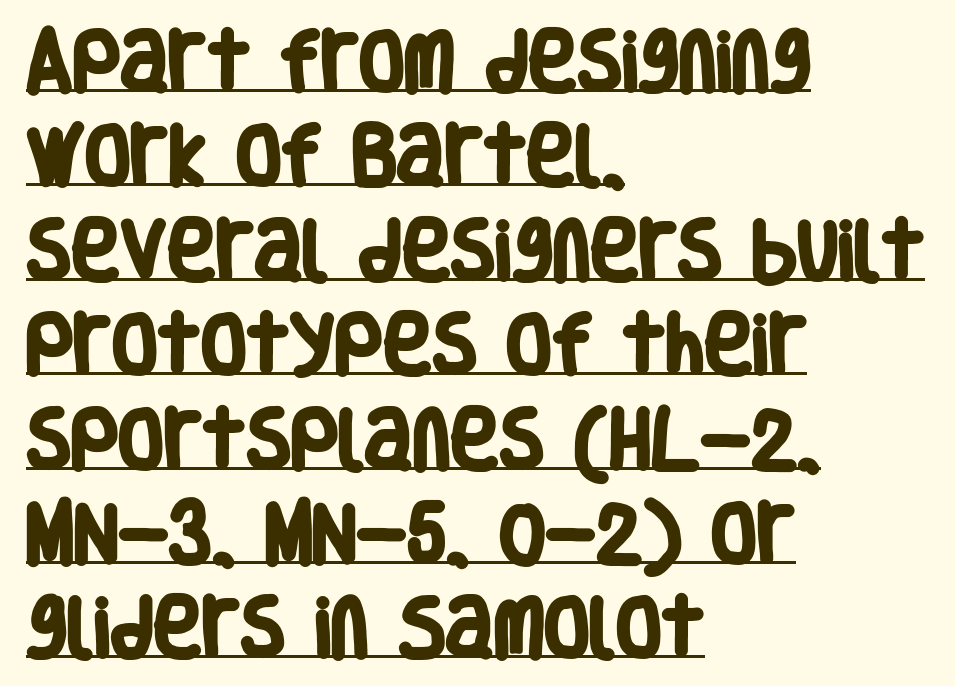
Q: Is the text bold? A: Yes.
Q: Is the typeface a serif or a sans-serif typeface? A: Sans-serif.
Q: Is the text underlined? A: Yes.
Q: How is the paragraph aligned? A: Left-aligned.
Q: Is the spacing between letters normal or unusually wide? A: Normal.
Q: Is the spacing between lines tight, normal or loose? A: Normal.
Q: Width (condensed, normal, or wide)? A: Condensed.
Q: Stroke contrast? A: Low.
Q: x-height? A: Large.
Q: Monospaced? A: No.
